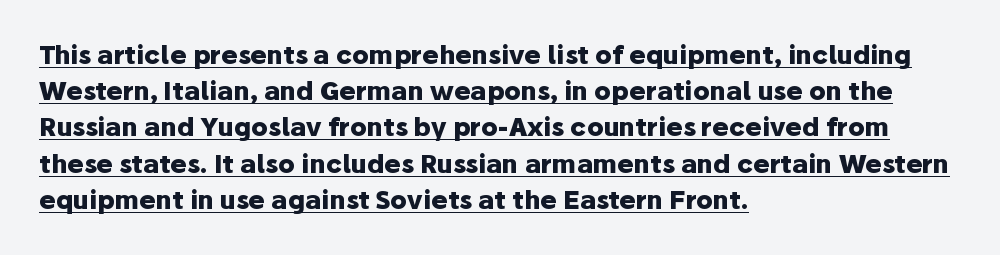
{"italic": "no", "bold": "yes", "underline": "yes", "align": "left", "line_spacing": "normal", "line_spacing_ratio": 1.45, "letter_spacing": "normal", "letter_spacing_em": 0.0, "glyph_px": 25}
